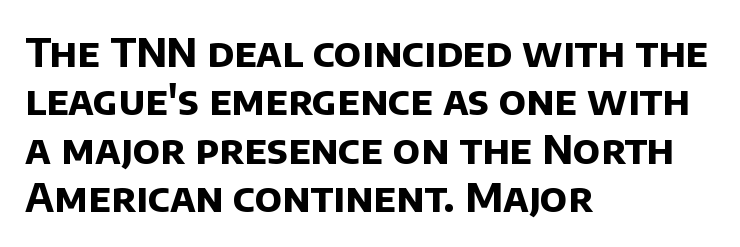
{"serif": "no", "bold": "yes", "weight": "bold", "width": "normal", "stroke_contrast": "low", "x_height": "large", "monospaced": "no", "underline": "no", "align": "left", "line_spacing_ratio": 1.21, "letter_spacing": "normal", "letter_spacing_em": 0.0, "glyph_px": 40}
